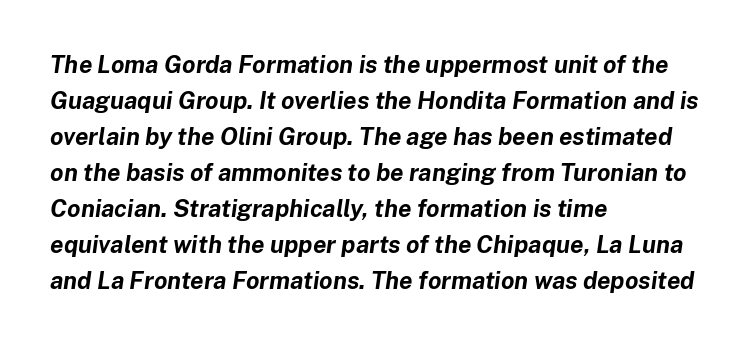
The passage is arranged the way most books set body copy — flush left. Words appear dense and cohesive because spacing is normal. The space beneath each line is pristine and unruled. The letters are bold, with thick, heavy strokes. The vertical gap from one line to the next is medium. The rendering applies a slant to the glyphs.
